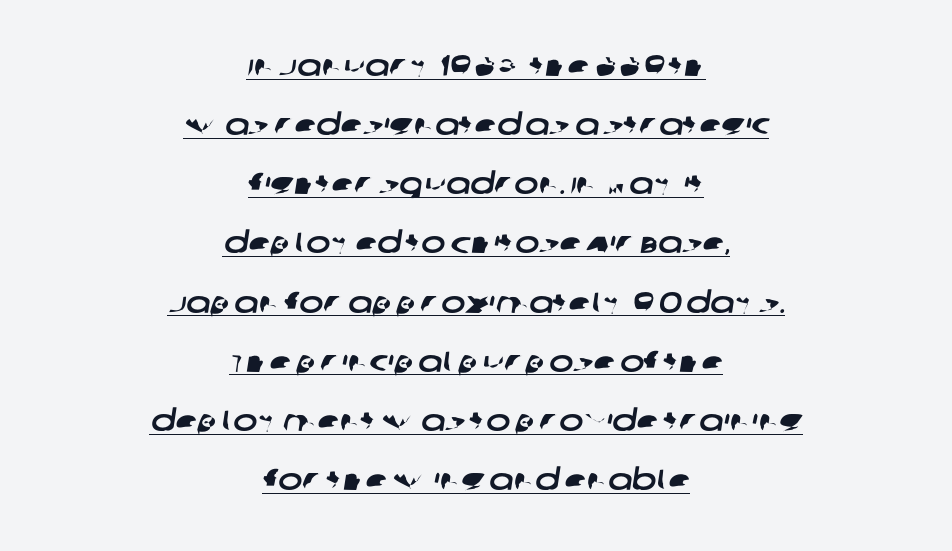
The typesetter has applied underlining to the passage shown. The rendering uses natural spacing where letterforms have individual widths. How are the letters spaced? Ordinarily, with no added tracking. Classification — sans serif.
